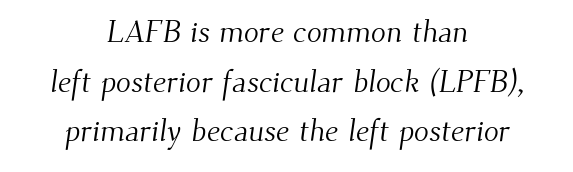
{"serif": "yes", "bold": "no", "weight": "light", "width": "normal", "stroke_contrast": "medium", "x_height": "small", "monospaced": "no", "underline": "no", "align": "center", "line_spacing": "normal", "line_spacing_ratio": 1.6, "letter_spacing": "normal", "letter_spacing_em": 0.0, "glyph_px": 31}
